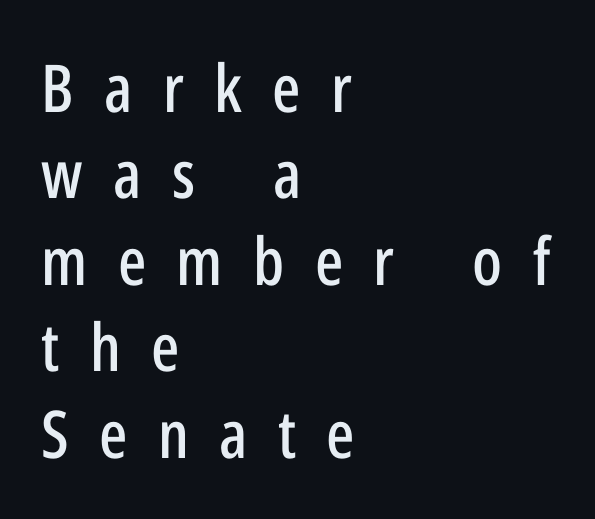
{"serif": "no", "italic": "no", "width": "condensed", "stroke_contrast": "low", "x_height": "medium", "monospaced": "no", "underline": "no", "align": "left", "line_spacing": "normal", "line_spacing_ratio": 1.31, "letter_spacing": "wide", "letter_spacing_em": 0.46, "glyph_px": 66}
